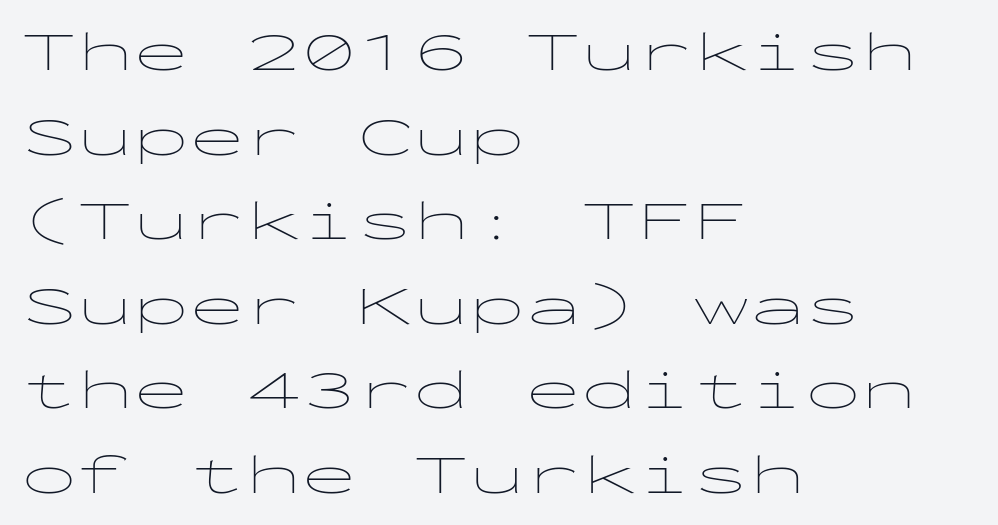
Caption: multi-line text, flush left, ragged right. The gap between lines stays unmarked. The letters carry no serifs — their stems end cleanly without finishing strokes. The rendering uses typewriter-style spacing with identical character cells. These lines were composed using upright roman letters. Students, note that the glyphs here touch the page at normal intervals.
